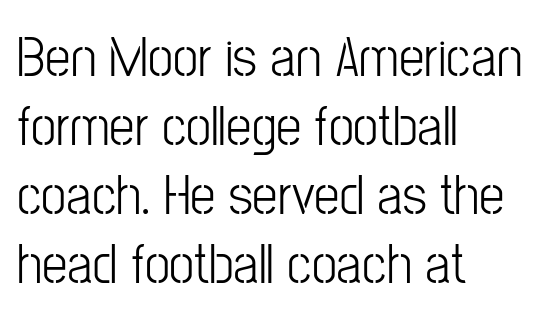
Q: Is the text italic (slanted)? A: No, it is upright.
Q: Is the typeface a serif or a sans-serif typeface? A: Sans-serif.
Q: Is the text underlined? A: No.
Q: How is the paragraph aligned? A: Left-aligned.
Q: Is the spacing between letters normal or unusually wide? A: Normal.
Q: Width (condensed, normal, or wide)? A: Condensed.
Q: Stroke contrast? A: Low.
Q: x-height? A: Medium.
Q: Monospaced? A: No.
